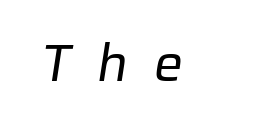
Q: Is the text bold? A: No.
Q: Is the typeface a serif or a sans-serif typeface? A: Sans-serif.
Q: Is the text underlined? A: No.
Q: Is the spacing between letters normal or unusually wide? A: Unusually wide.
Q: Width (condensed, normal, or wide)? A: Normal.
Q: Stroke contrast? A: Low.
Q: x-height? A: Medium.
Q: Monospaced? A: No.
